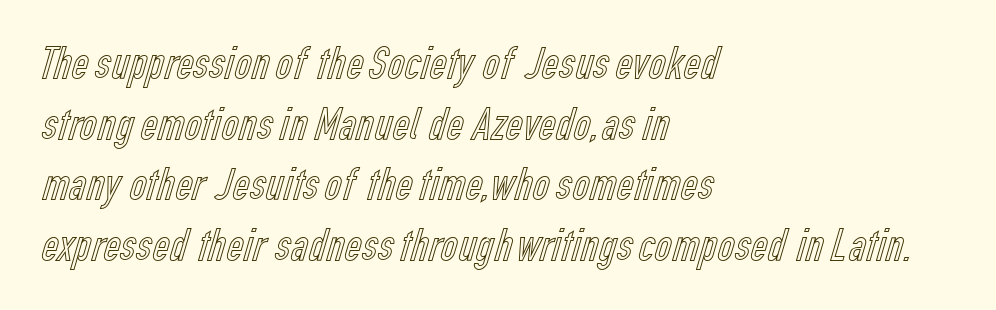
The image shows 47 px condensed type; set left-aligned, normal line spacing (1.29x), normal letter spacing, not underlined; a medium x-height.
